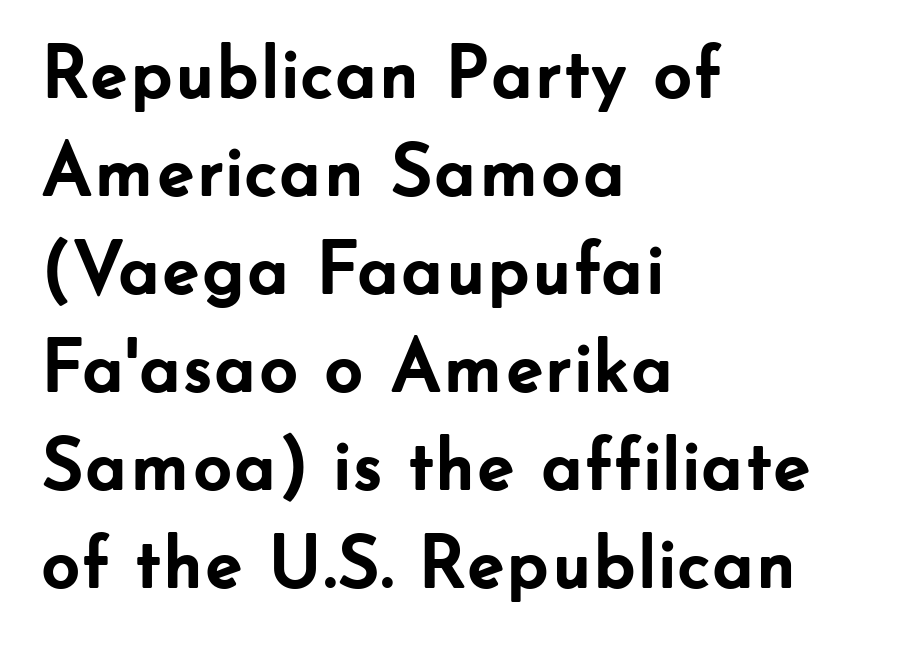
{"serif": "no", "italic": "no", "bold": "yes", "weight": "semibold", "width": "normal", "stroke_contrast": "low", "x_height": "small", "monospaced": "no", "underline": "no", "align": "left", "line_spacing": "normal", "line_spacing_ratio": 1.29, "letter_spacing": "normal", "letter_spacing_em": 0.0, "glyph_px": 76}
